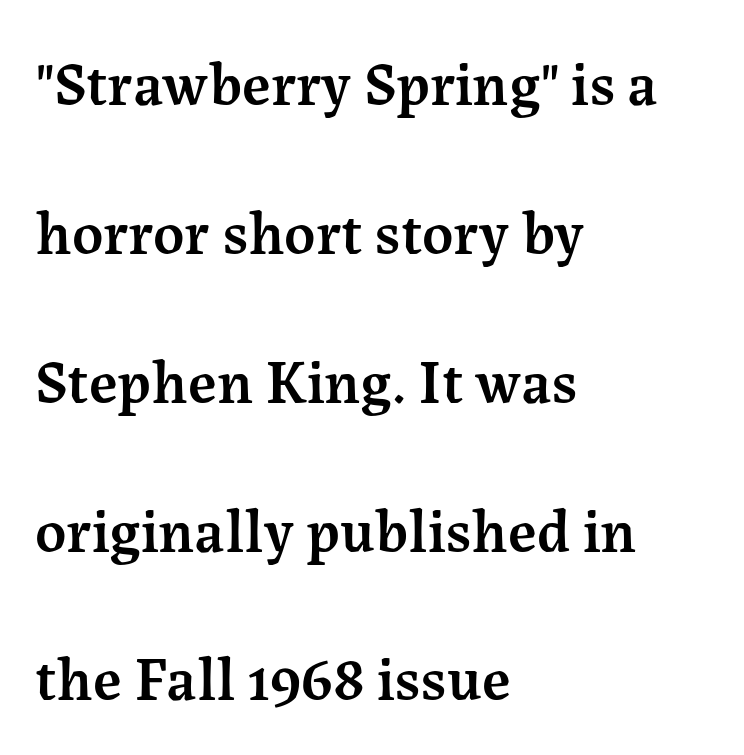
{"serif": "yes", "italic": "no", "bold": "semi", "weight": "semibold", "width": "normal", "stroke_contrast": "medium", "x_height": "medium", "monospaced": "no", "underline": "no", "align": "left", "line_spacing": "loose", "line_spacing_ratio": 2.44, "letter_spacing": "normal", "letter_spacing_em": 0.0, "glyph_px": 61}
